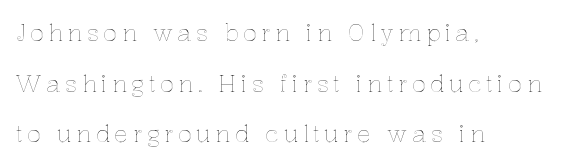
The image shows 23 px text type, upright; set left-aligned, loose line spacing (2.2x), unusually wide letter spacing (+0.2 em), not underlined.
